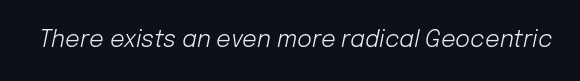
Each stroke keeps to a modest, everyday thickness or less. In terms of posture, this sample is oblique. Honestly, there is no underline to notice here at all. The horizontal fit of the characters is conventional and even.
